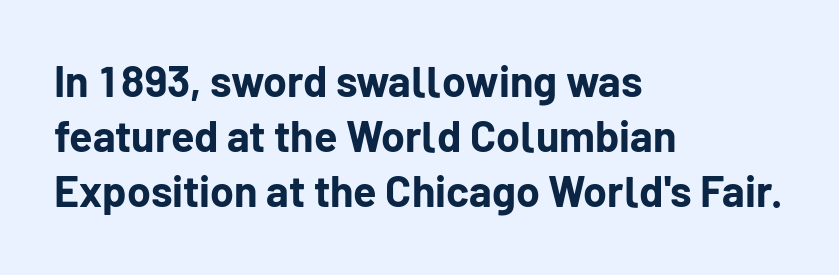
{"serif": "no", "italic": "no", "bold": "yes", "weight": "bold", "width": "normal", "stroke_contrast": "low", "x_height": "medium", "monospaced": "no", "underline": "no", "align": "left", "line_spacing": "normal", "line_spacing_ratio": 1.28, "letter_spacing": "normal", "letter_spacing_em": 0.0, "glyph_px": 43}
